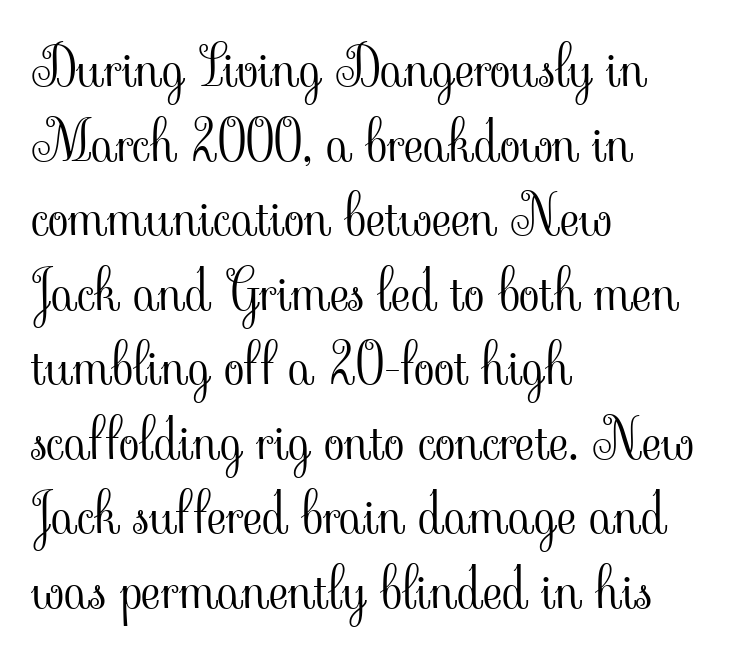
The image shows 54 px light serif type, upright; set left-aligned, normal line spacing (1.38x), normal letter spacing, not underlined; low stroke contrast and a small x-height.
